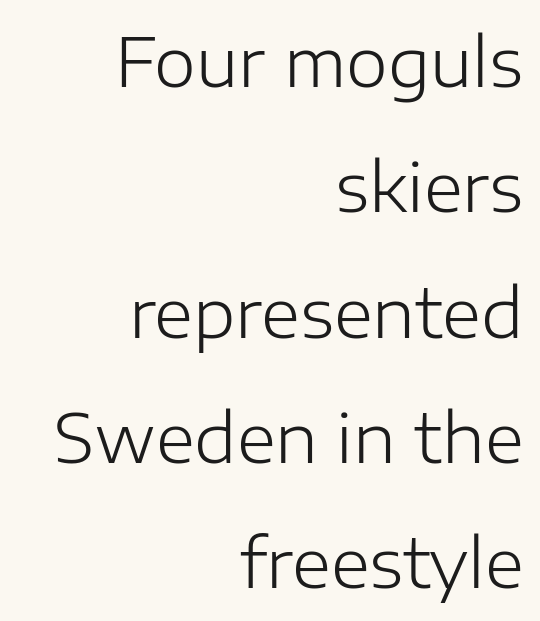
Q: Is the text bold? A: No.
Q: Is the text italic (slanted)? A: No, it is upright.
Q: Is the typeface a serif or a sans-serif typeface? A: Sans-serif.
Q: Is the text underlined? A: No.
Q: How is the paragraph aligned? A: Right-aligned.
Q: Is the spacing between letters normal or unusually wide? A: Normal.
Q: Width (condensed, normal, or wide)? A: Normal.
Q: Stroke contrast? A: Low.
Q: x-height? A: Medium.
Q: Monospaced? A: No.
